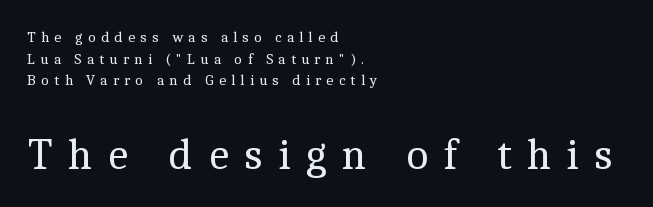
A normal amount of white space separates one row of letters from the next. The letters stand upright; this is a roman face. Classification — serif. The paragraph has a hard left edge and a soft right edge.
